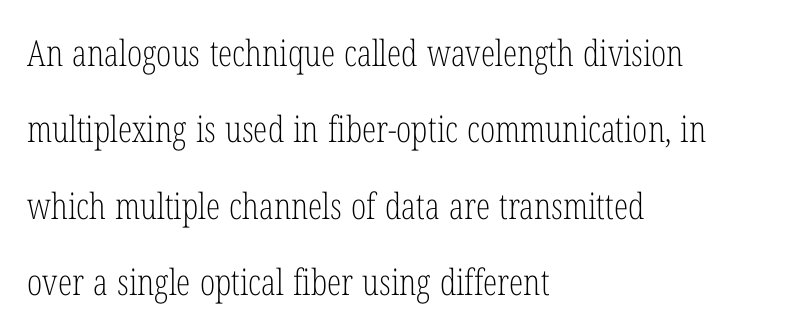
The image shows 36 px light, condensed serif type, upright; set left-aligned, loose line spacing (2.12x), normal letter spacing, not underlined; low stroke contrast and a medium x-height.
